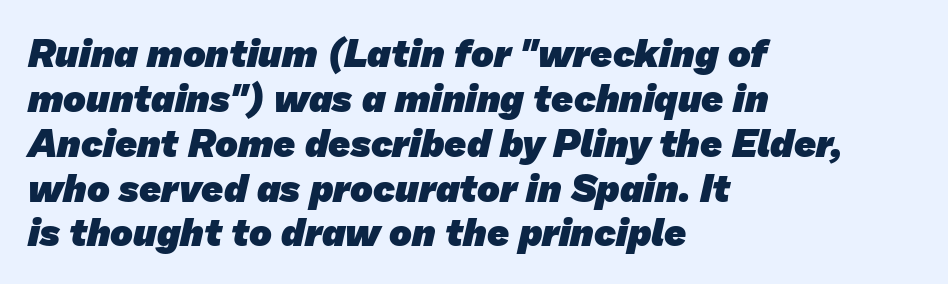
Q: Is the text bold? A: Yes.
Q: Is the typeface a serif or a sans-serif typeface? A: Sans-serif.
Q: Is the text underlined? A: No.
Q: How is the paragraph aligned? A: Left-aligned.
Q: Is the spacing between letters normal or unusually wide? A: Normal.
Q: Width (condensed, normal, or wide)? A: Normal.
Q: Stroke contrast? A: Low.
Q: x-height? A: Medium.
Q: Monospaced? A: No.
